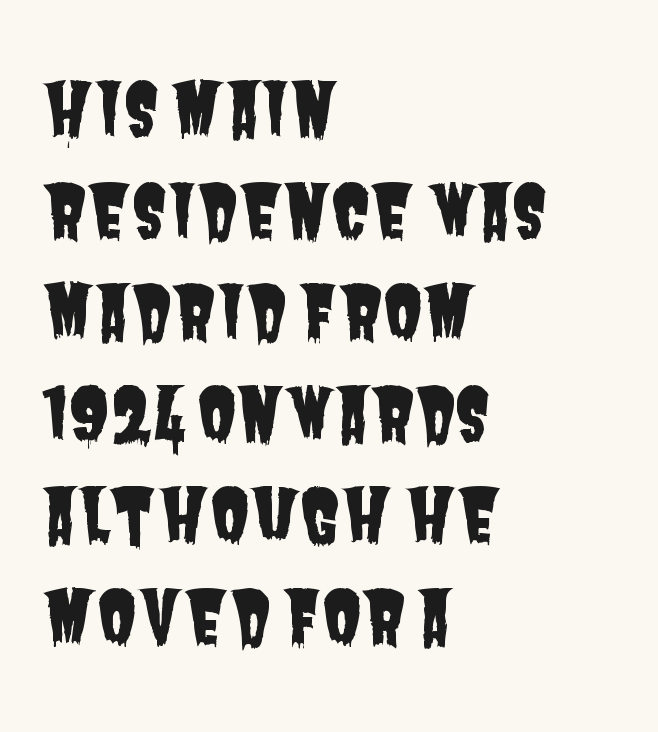
The image shows 72 px condensed sans-serif type; set left-aligned, normal line spacing (1.41x), normal letter spacing, not underlined; low stroke contrast and a large x-height.
